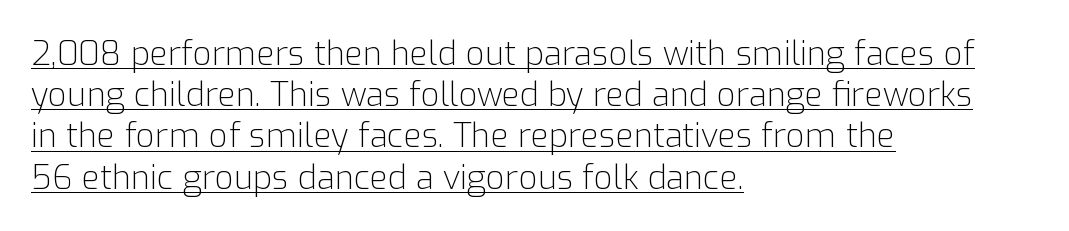
The text was rendered using a sans face with plain stroke endings. These lines are set flush left with a ragged right edge. In terms of leading, this rendering sits right in the middle. The passage shown has conventional tracking throughout.
